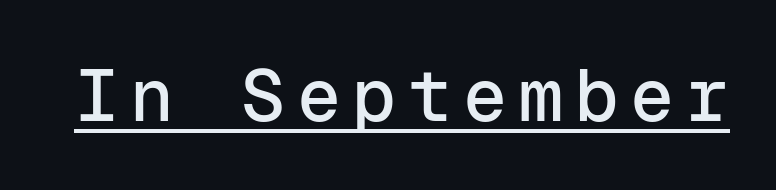
These lines are rendered in a fixed-pitch font. Notice how the stems are strictly vertical — no italics here. Each line of the rendering has a horizontal stroke beneath the glyphs. The letters carry no serifs — their stems end cleanly without finishing strokes.
